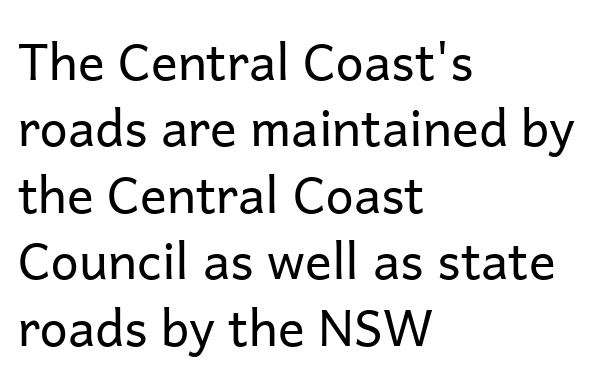
{"serif": "no", "italic": "no", "bold": "no", "weight": "regular", "width": "normal", "stroke_contrast": "low", "x_height": "medium", "monospaced": "no", "underline": "no", "align": "left", "line_spacing": "normal", "line_spacing_ratio": 1.33, "letter_spacing": "normal", "letter_spacing_em": 0.0, "glyph_px": 50}
